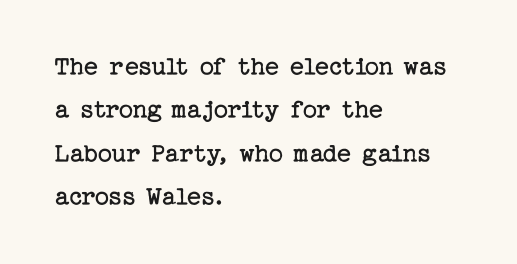
A roman cut, with each character standing at attention. Each row of text sits above clean, open space. Does the copy run flush right? No — it runs flush left. A normal amount of white space separates one row of letters from the next.
